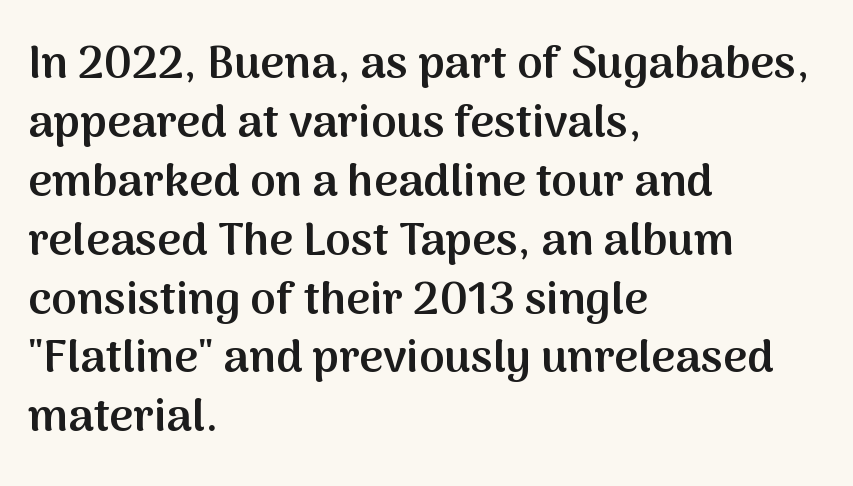
{"serif": "no", "italic": "no", "bold": "semi", "weight": "semibold", "width": "normal", "stroke_contrast": "medium", "x_height": "medium", "monospaced": "no", "underline": "no", "align": "left", "line_spacing": "normal", "line_spacing_ratio": 1.28, "letter_spacing": "normal", "letter_spacing_em": 0.0, "glyph_px": 46}
